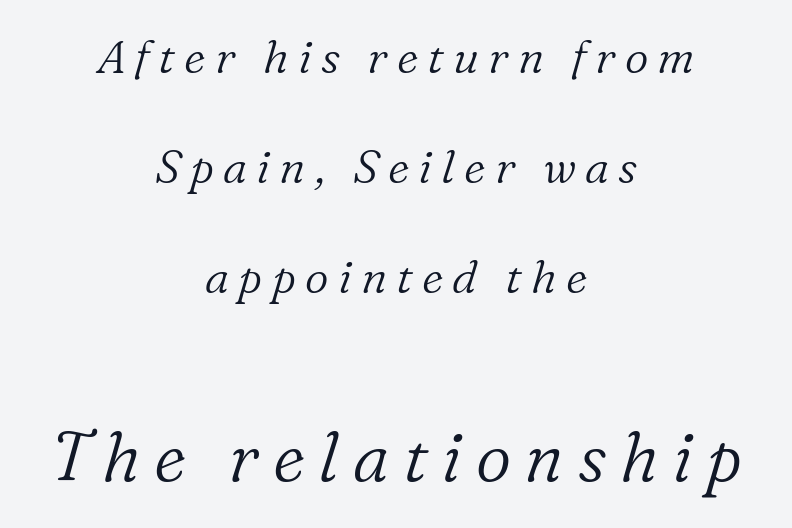
The image shows 69 px light serif type, italic (leaning right); set centered, loose line spacing (2.39x), unusually wide letter spacing (+0.2 em), not underlined; the second (bottom) block is 1.5x larger; low stroke contrast and a medium x-height.
